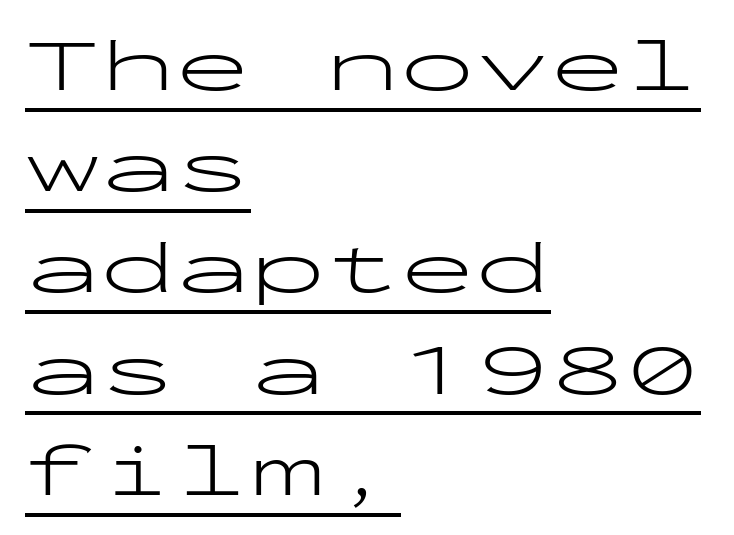
The image shows 75 px light, wide sans-serif type, upright, monospaced; set left-aligned, normal line spacing (1.35x), normal letter spacing, underlined; low stroke contrast and a medium x-height.
